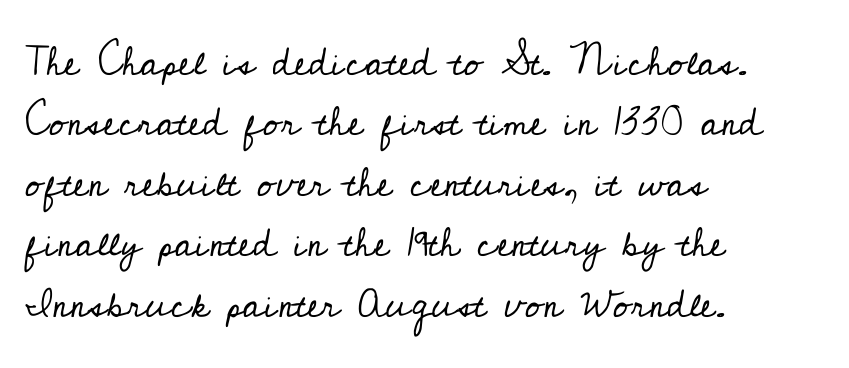
The image shows 40 px regular-weight serif type; set left-aligned, normal line spacing (1.51x), normal letter spacing, not underlined; low stroke contrast and a small x-height.
